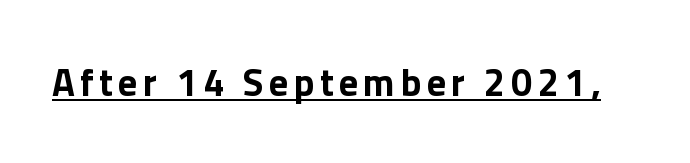
{"serif": "no", "italic": "no", "bold": "yes", "weight": "bold", "width": "normal", "x_height": "medium", "monospaced": "no", "underline": "yes", "glyph_px": 38}
